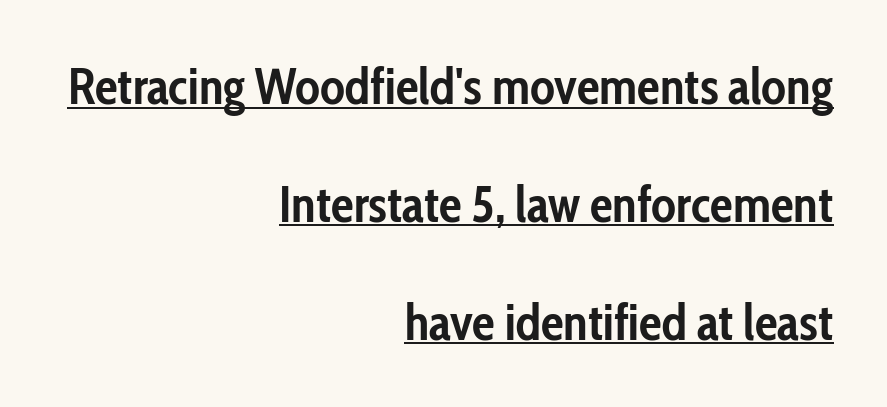
The passage shown is typed in a proportional face where columns would drift. Where is the straight margin? On the right. The passage shown is underscored from start to finish. A typesetter would label this face a sans.
